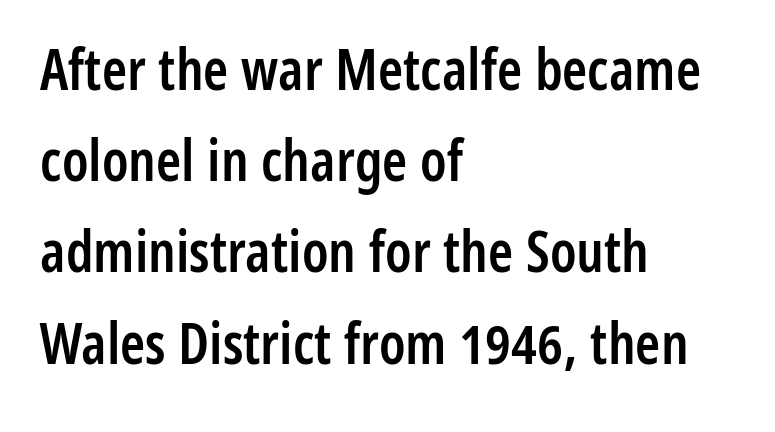
The passage shown is typed in a proportional face where columns would drift. Regarding leading, the lines here are spaced in the standard way. Between one letter and the next there's only the usual sliver of space. The glyphs are unaccompanied by any horizontal stroke below them. Is there any slant? The stems are plumb.
